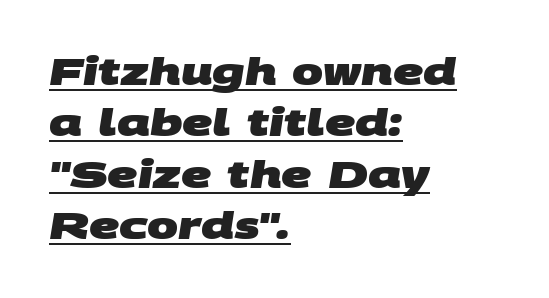
Q: Is the text bold? A: Yes.
Q: Is the typeface a serif or a sans-serif typeface? A: Sans-serif.
Q: Is the text underlined? A: Yes.
Q: How is the paragraph aligned? A: Left-aligned.
Q: Is the spacing between letters normal or unusually wide? A: Normal.
Q: Is the spacing between lines tight, normal or loose? A: Normal.
Q: Width (condensed, normal, or wide)? A: Wide.
Q: Stroke contrast? A: Medium.
Q: x-height? A: Large.
Q: Monospaced? A: No.
